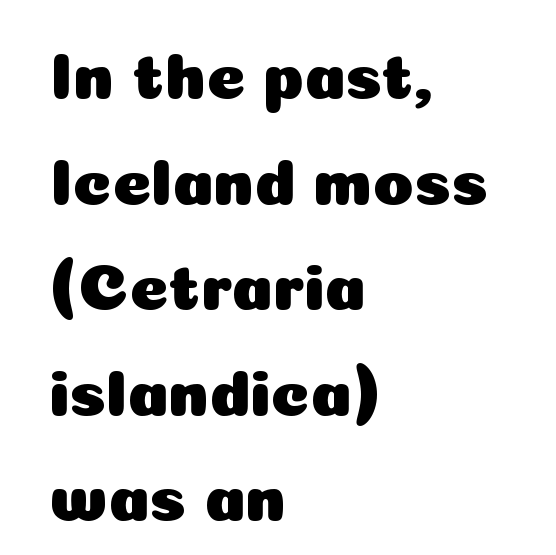
This rendering uses left alignment, leaving the right contour irregular. A clean baseline with only descenders dipping below it. The letters sit at their default tracking, neither squeezed nor spread. Students, observe: this is what conventionally led text looks like.
